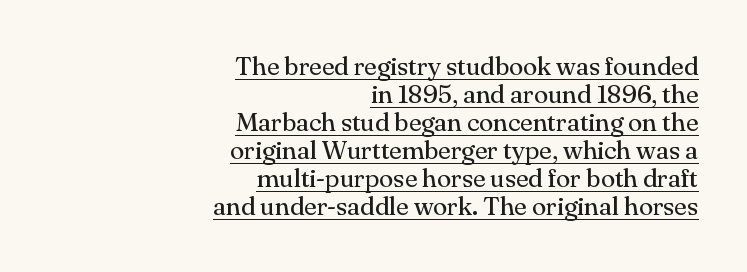
No letter is thick-stroked: the sample isn't bold. One glance says dense: line gaps are narrower than usual. The letterforms sit shoulder to shoulder at normal distance. A flush-right, rag-left setting is used for this passage. The face used here appears with an underline applied. Every stem runs plumb, perpendicular to the baseline.
